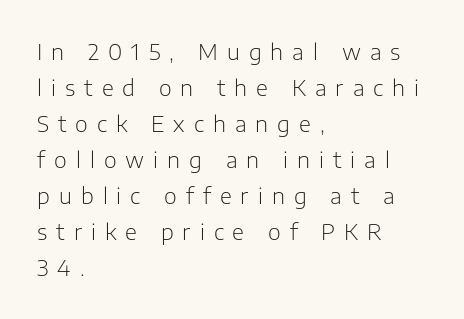
The line-height multiplier appears to be the usual default. This rendering widens character spacing well past its baseline value. Which margin do the lines hug? The left one — the right edge is uneven. Decoration check: the copy has no underline. The weight would be labelled regular, book, light, or lighter still.
